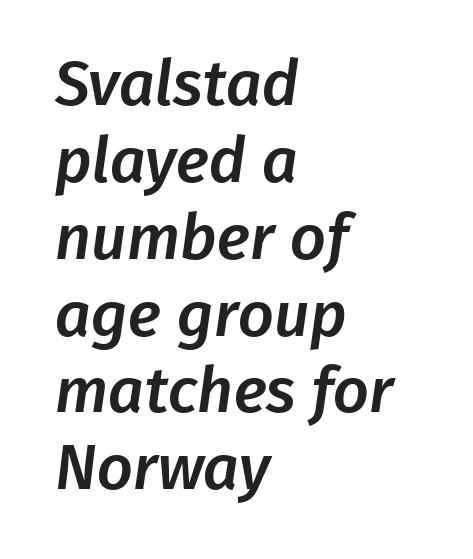
{"serif": "no", "width": "normal", "stroke_contrast": "low", "x_height": "medium", "monospaced": "no", "underline": "no", "align": "left", "line_spacing_ratio": 1.22, "letter_spacing": "normal", "letter_spacing_em": 0.0, "glyph_px": 63}
